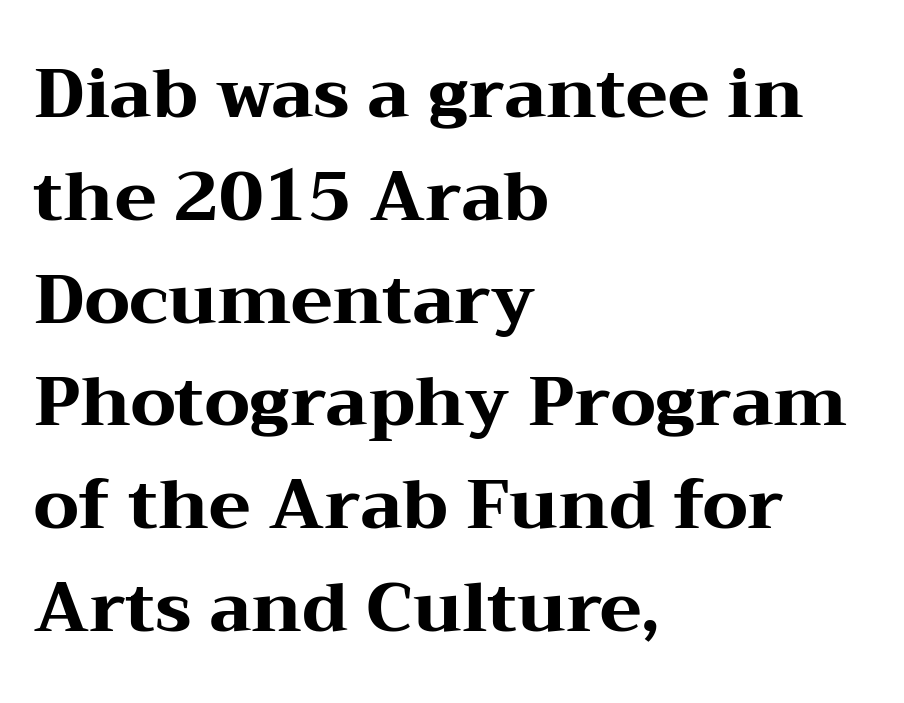
{"serif": "yes", "italic": "no", "bold": "yes", "weight": "heavy", "width": "wide", "stroke_contrast": "medium", "x_height": "medium", "monospaced": "no", "underline": "no", "align": "left", "line_spacing": "normal", "line_spacing_ratio": 1.49, "letter_spacing": "normal", "letter_spacing_em": 0.0, "glyph_px": 69}
